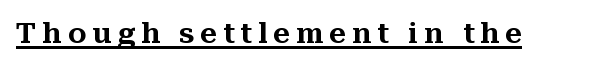
You can tell from the footed stems that serif type was used. You could only call the tracking loose — the letters float apart. The letters stand straight up with perfectly vertical stems. The lettering is marked with a stroke running underneath it.
